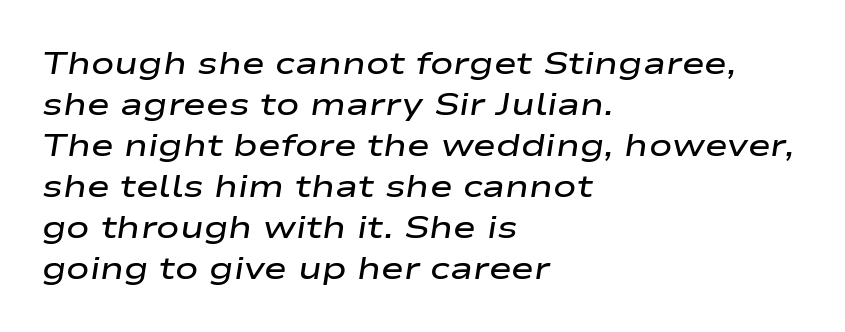
{"italic": "yes", "lean": "right", "slant_degrees": 9, "bold": "semi", "weight": "semibold", "width": "wide", "stroke_contrast": "low", "x_height": "medium", "monospaced": "no", "underline": "no", "align": "left", "line_spacing": "normal", "line_spacing_ratio": 1.32, "letter_spacing": "normal", "letter_spacing_em": 0.0, "glyph_px": 31}
